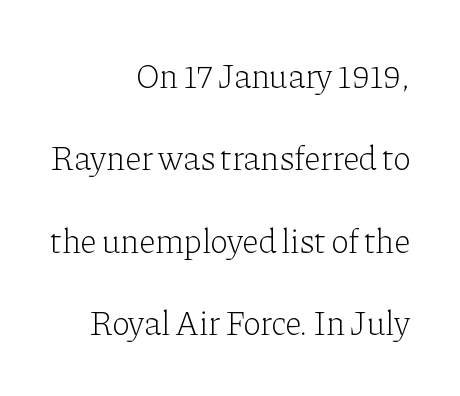
{"serif": "yes", "italic": "no", "bold": "no", "weight": "light", "width": "normal", "stroke_contrast": "low", "x_height": "medium", "monospaced": "no", "underline": "no", "align": "right", "line_spacing": "loose", "line_spacing_ratio": 2.42, "letter_spacing": "normal", "letter_spacing_em": 0.0, "glyph_px": 34}
